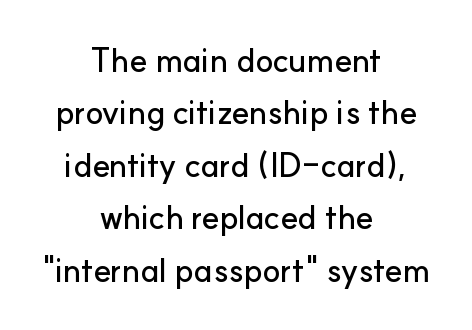
{"serif": "no", "italic": "no", "width": "normal", "stroke_contrast": "low", "x_height": "small", "monospaced": "no", "underline": "no", "align": "center", "line_spacing": "normal", "line_spacing_ratio": 1.59, "letter_spacing": "normal", "letter_spacing_em": 0.0, "glyph_px": 33}
